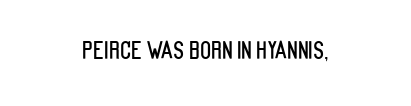
The image shows 23 px text type, upright; set centered, normal letter spacing, not underlined.
